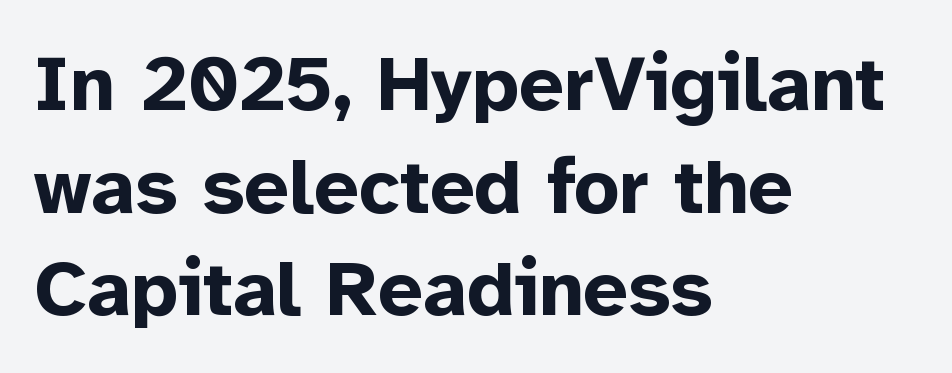
Q: Is the text bold? A: Yes.
Q: Is the text italic (slanted)? A: No, it is upright.
Q: Is the typeface a serif or a sans-serif typeface? A: Sans-serif.
Q: Is the text underlined? A: No.
Q: How is the paragraph aligned? A: Left-aligned.
Q: Is the spacing between letters normal or unusually wide? A: Normal.
Q: Is the spacing between lines tight, normal or loose? A: Normal.
Q: Width (condensed, normal, or wide)? A: Normal.
Q: Stroke contrast? A: Low.
Q: x-height? A: Medium.
Q: Monospaced? A: No.
